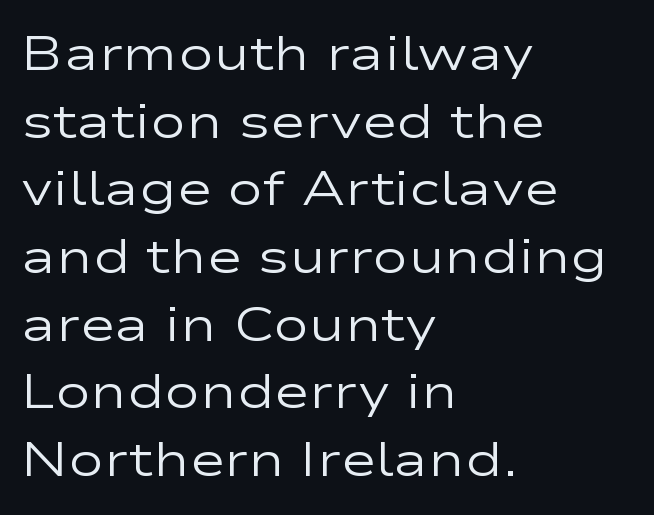
Q: Is the text bold? A: No.
Q: Is the text italic (slanted)? A: No, it is upright.
Q: Is the typeface a serif or a sans-serif typeface? A: Sans-serif.
Q: Is the text underlined? A: No.
Q: How is the paragraph aligned? A: Left-aligned.
Q: Is the spacing between letters normal or unusually wide? A: Normal.
Q: Is the spacing between lines tight, normal or loose? A: Normal.
Q: Width (condensed, normal, or wide)? A: Wide.
Q: Stroke contrast? A: Low.
Q: x-height? A: Medium.
Q: Monospaced? A: No.
